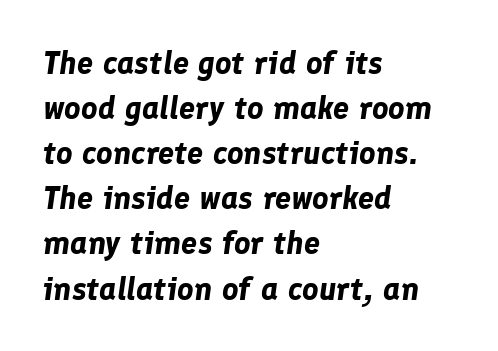
Q: Is the text bold? A: Yes.
Q: Is the text italic (slanted)? A: Yes, it leans right by about 8 degrees.
Q: Is the text underlined? A: No.
Q: How is the paragraph aligned? A: Left-aligned.
Q: Is the spacing between letters normal or unusually wide? A: Normal.
Q: Is the spacing between lines tight, normal or loose? A: Normal.
Q: Width (condensed, normal, or wide)? A: Normal.
Q: Stroke contrast? A: Low.
Q: x-height? A: Medium.
Q: Monospaced? A: No.
